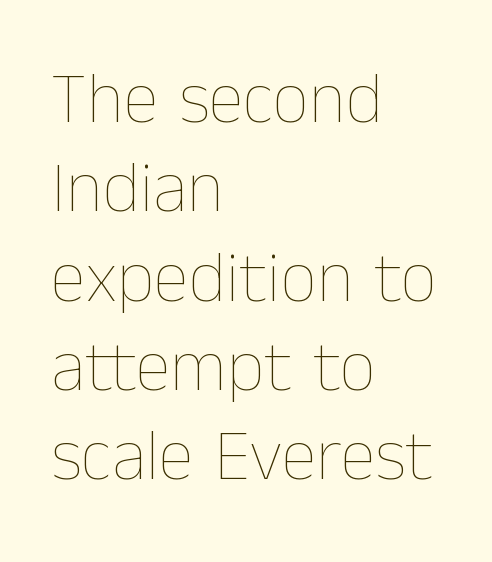
The image shows 72 px thin type, upright; set left-aligned, line spacing 1.24x, normal letter spacing, not underlined; low stroke contrast and a medium x-height.
